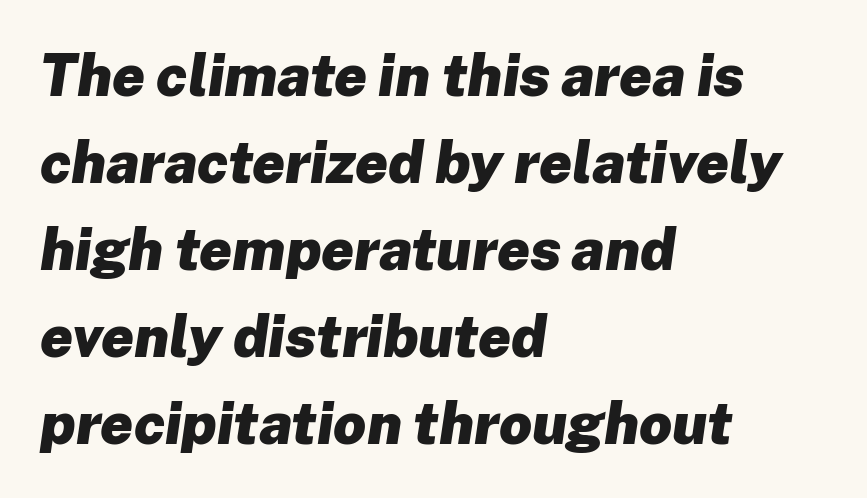
{"italic": "yes", "lean": "right", "slant_degrees": 8, "bold": "yes", "weight": "heavy", "width": "normal", "stroke_contrast": "low", "x_height": "medium", "monospaced": "no", "underline": "no", "align": "left", "line_spacing": "normal", "line_spacing_ratio": 1.5, "letter_spacing": "normal", "letter_spacing_em": 0.0, "glyph_px": 58}
